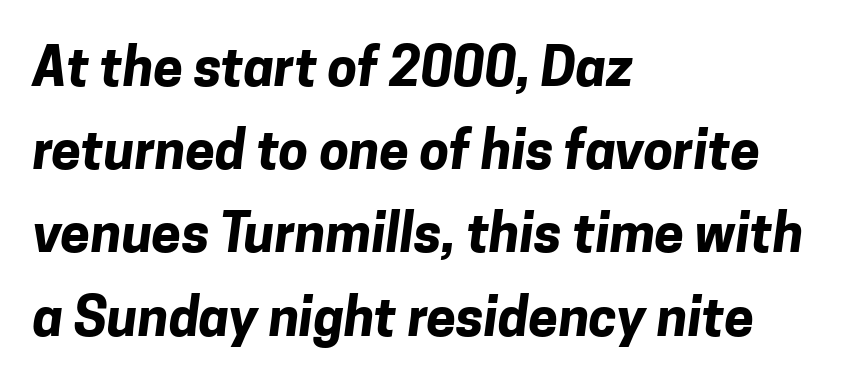
The image shows 53 px bold sans-serif type; set left-aligned, normal line spacing (1.57x), normal letter spacing, not underlined; low stroke contrast and a medium x-height.
